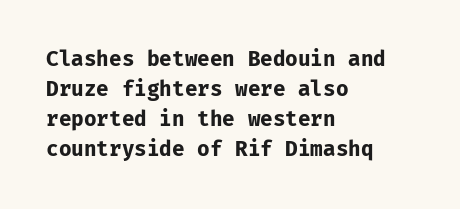
{"italic": "no", "bold": "yes", "underline": "no", "align": "left", "line_spacing": "normal", "line_spacing_ratio": 1.43, "letter_spacing": "normal", "letter_spacing_em": 0.0, "glyph_px": 21}
